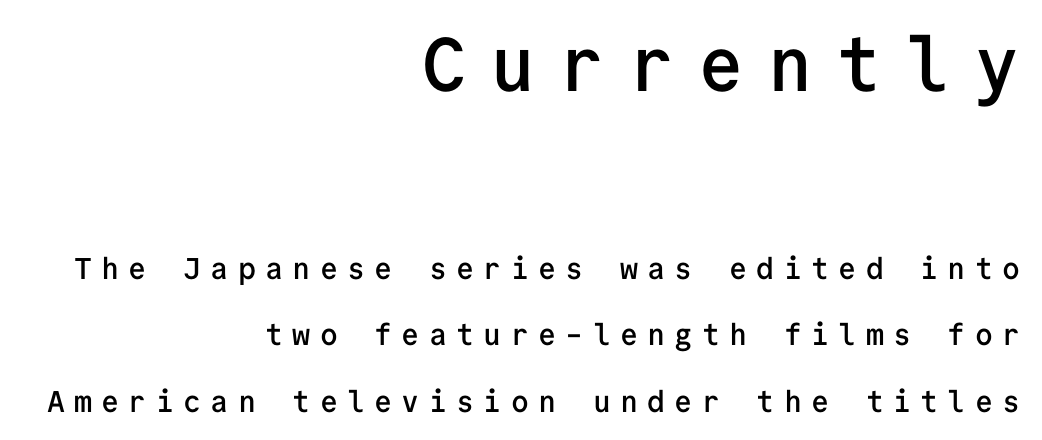
Q: Is the text bold? A: Semi-bold.
Q: Is the text italic (slanted)? A: No, it is upright.
Q: Is the typeface a serif or a sans-serif typeface? A: Sans-serif.
Q: Is the text underlined? A: No.
Q: How is the paragraph aligned? A: Right-aligned.
Q: Is the spacing between letters normal or unusually wide? A: Unusually wide.
Q: Is the spacing between lines tight, normal or loose? A: Loose.
Q: Which block of text is set in a larger size, the first (top) or the second (bottom)? A: The first (top) one.
Q: Width (condensed, normal, or wide)? A: Normal.
Q: Stroke contrast? A: Low.
Q: x-height? A: Medium.
Q: Monospaced? A: Yes.
